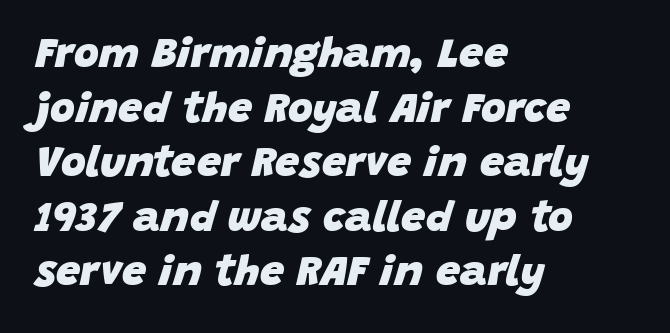
Q: Is the text bold? A: Yes.
Q: Is the text italic (slanted)? A: Yes, it leans right by about 15 degrees.
Q: Is the text underlined? A: No.
Q: How is the paragraph aligned? A: Left-aligned.
Q: Is the spacing between letters normal or unusually wide? A: Normal.
Q: Is the spacing between lines tight, normal or loose? A: Normal.
Q: Width (condensed, normal, or wide)? A: Normal.
Q: Stroke contrast? A: Low.
Q: x-height? A: Large.
Q: Monospaced? A: No.
